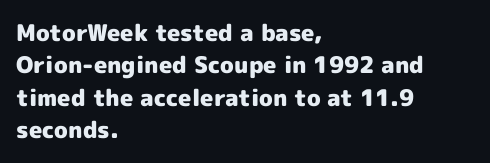
The image shows 23 px bold type, upright; set left-aligned, normal line spacing (1.41x), normal letter spacing, not underlined.
